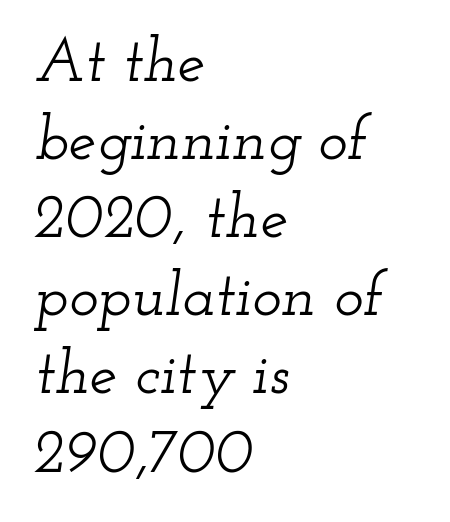
Observe the lean: these are italic letterforms. Each letter's strokes conclude with small projecting serifs. A normal amount of white space separates one row of letters from the next. Do the characters align in a grid? No, the font is proportional. Nobody touched the tracking dial on this one.
